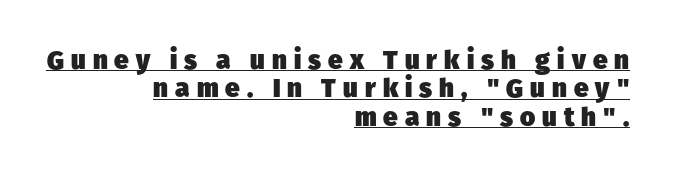
Q: Is the text bold? A: Yes.
Q: Is the text underlined? A: Yes.
Q: How is the paragraph aligned? A: Right-aligned.
Q: Is the spacing between letters normal or unusually wide? A: Unusually wide.
Q: Is the spacing between lines tight, normal or loose? A: Tight.
